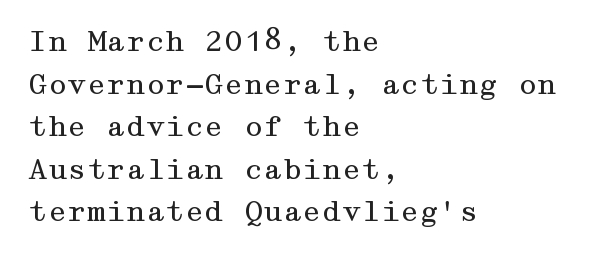
Q: Is the text bold? A: No.
Q: Is the text italic (slanted)? A: No, it is upright.
Q: Is the typeface a serif or a sans-serif typeface? A: Serif.
Q: Is the text underlined? A: No.
Q: How is the paragraph aligned? A: Left-aligned.
Q: Is the spacing between letters normal or unusually wide? A: Normal.
Q: Is the spacing between lines tight, normal or loose? A: Normal.
Q: Width (condensed, normal, or wide)? A: Wide.
Q: Stroke contrast? A: Medium.
Q: x-height? A: Medium.
